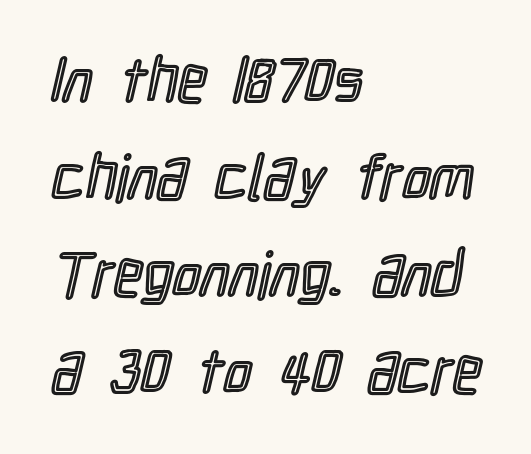
If you measured baseline to baseline, you'd find a middling distance. This sample is left-justified, so line endings fall wherever the words run out. Words float on clear page, feet unadorned.
